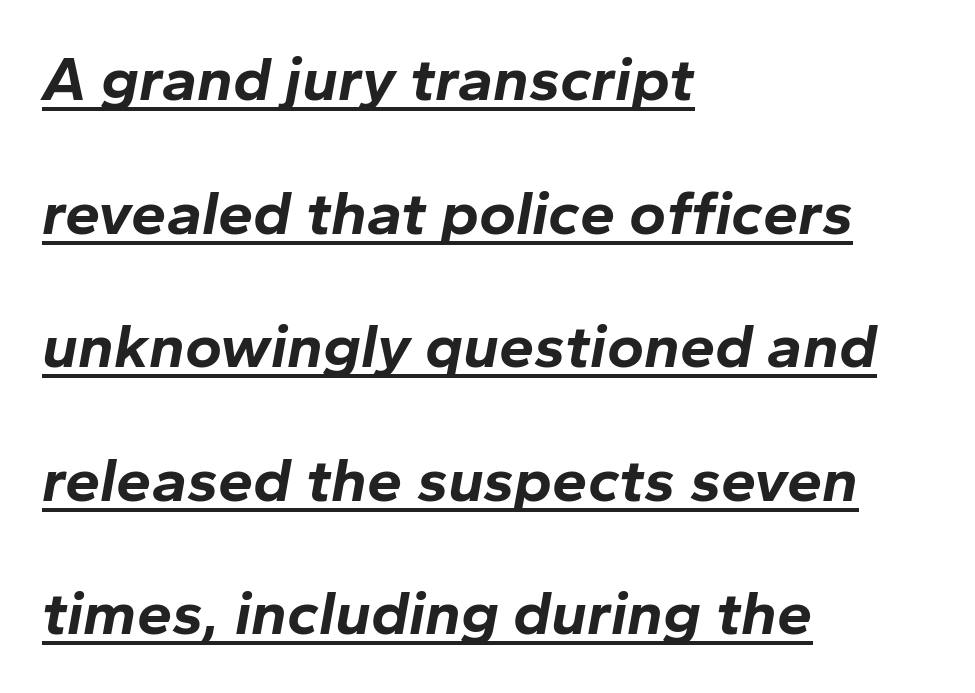
Q: Is the text bold? A: Yes.
Q: Is the text italic (slanted)? A: Yes, it leans right by about 10 degrees.
Q: Is the text underlined? A: Yes.
Q: How is the paragraph aligned? A: Left-aligned.
Q: Is the spacing between letters normal or unusually wide? A: Normal.
Q: Is the spacing between lines tight, normal or loose? A: Loose.
Q: Width (condensed, normal, or wide)? A: Normal.
Q: Stroke contrast? A: Low.
Q: x-height? A: Medium.
Q: Monospaced? A: No.
